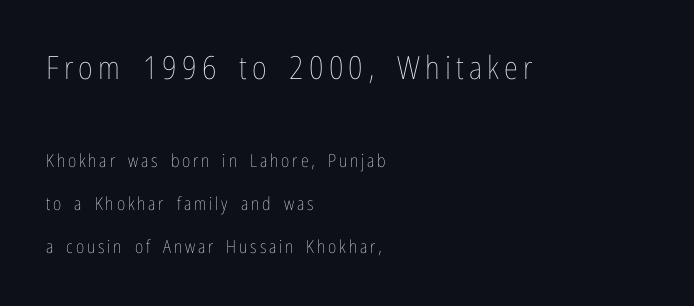
The image shows 32 px thin, condensed type, upright; set left-aligned, loose line spacing (2.39x), not underlined; the first (top) block is 1.78x larger; low stroke contrast and a medium x-height.
